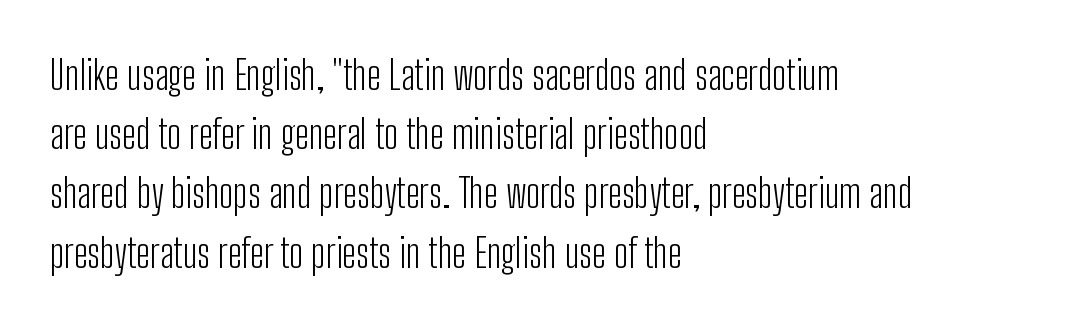
Q: Is the text bold? A: No.
Q: Is the text italic (slanted)? A: No, it is upright.
Q: Is the typeface a serif or a sans-serif typeface? A: Sans-serif.
Q: Is the text underlined? A: No.
Q: How is the paragraph aligned? A: Left-aligned.
Q: Is the spacing between letters normal or unusually wide? A: Normal.
Q: Is the spacing between lines tight, normal or loose? A: Normal.
Q: Width (condensed, normal, or wide)? A: Condensed.
Q: Stroke contrast? A: Low.
Q: x-height? A: Medium.
Q: Monospaced? A: No.
